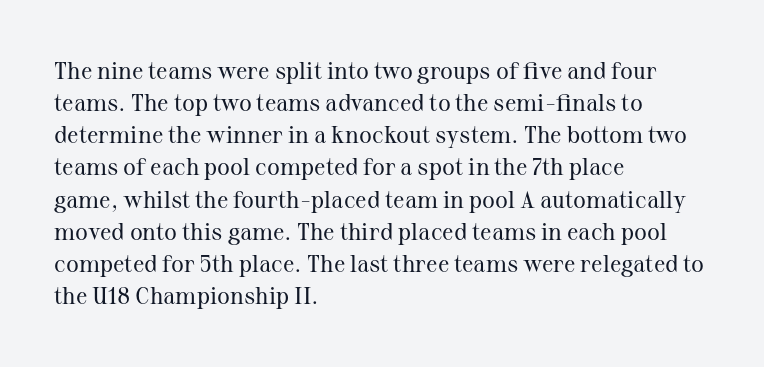
Q: Is the text bold? A: No.
Q: Is the text italic (slanted)? A: No, it is upright.
Q: Is the text underlined? A: No.
Q: How is the paragraph aligned? A: Left-aligned.
Q: Is the spacing between letters normal or unusually wide? A: Normal.
Q: Is the spacing between lines tight, normal or loose? A: Normal.
